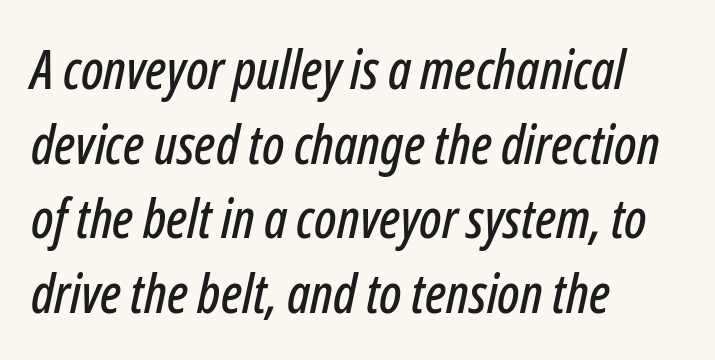
Q: Is the text italic (slanted)? A: Yes, it leans right by about 12 degrees.
Q: Is the text underlined? A: No.
Q: How is the paragraph aligned? A: Left-aligned.
Q: Is the spacing between letters normal or unusually wide? A: Normal.
Q: Is the spacing between lines tight, normal or loose? A: Normal.
Q: Width (condensed, normal, or wide)? A: Condensed.
Q: Stroke contrast? A: Low.
Q: x-height? A: Medium.
Q: Monospaced? A: No.
